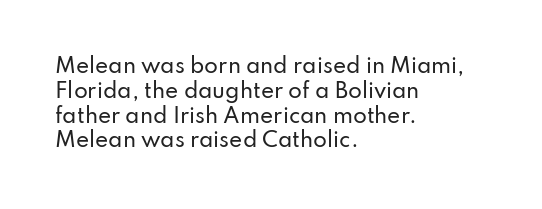
{"italic": "no", "underline": "no", "align": "left", "line_spacing_ratio": 1.24, "letter_spacing": "normal", "letter_spacing_em": 0.0, "glyph_px": 20}
